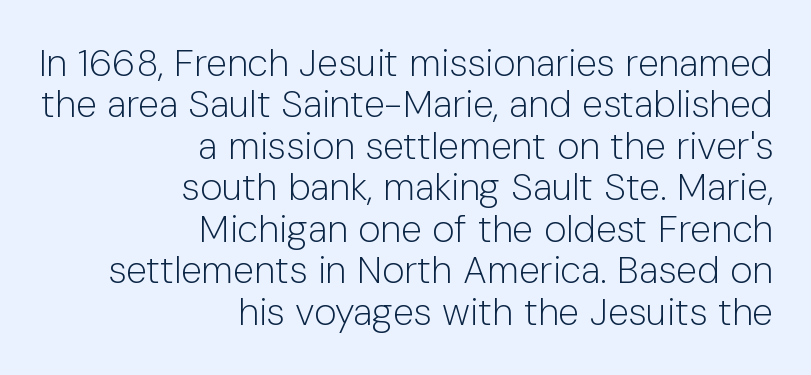
Q: Is the text bold? A: No.
Q: Is the text italic (slanted)? A: No, it is upright.
Q: Is the typeface a serif or a sans-serif typeface? A: Sans-serif.
Q: Is the text underlined? A: No.
Q: How is the paragraph aligned? A: Right-aligned.
Q: Is the spacing between letters normal or unusually wide? A: Normal.
Q: Is the spacing between lines tight, normal or loose? A: Tight.
Q: Width (condensed, normal, or wide)? A: Normal.
Q: Stroke contrast? A: Low.
Q: x-height? A: Medium.
Q: Monospaced? A: No.
